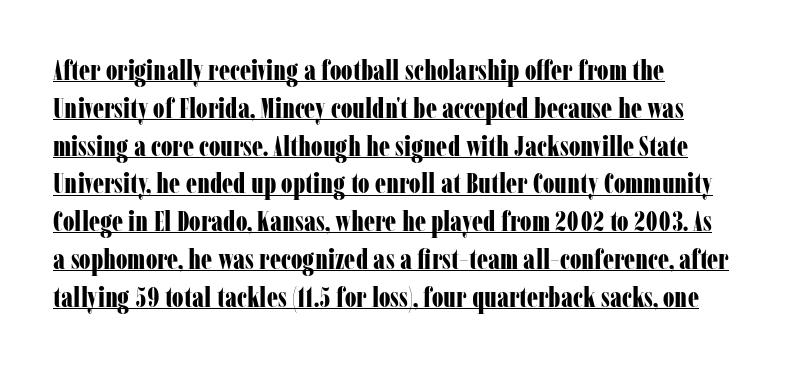
A continuous stroke trails under the words, as in a hyperlink. A typesetter would call this proportional, since set widths differ per character. Bold? Absolutely — the strokes are thick and heavy. Check where the strokes stop: tiny serifs finish them off. Quick note: not italic, upright. The rendering anchors every line to the left-hand side.
